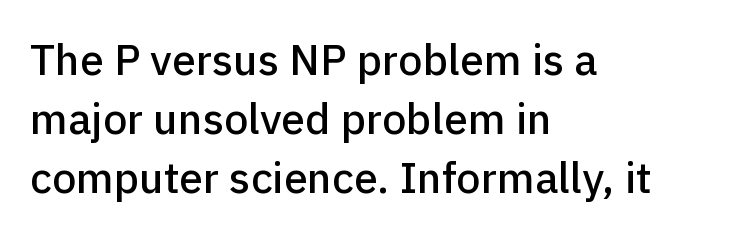
The image shows 43 px sans-serif type, upright; set left-aligned, normal line spacing (1.37x), normal letter spacing, not underlined; low stroke contrast and a medium x-height.
